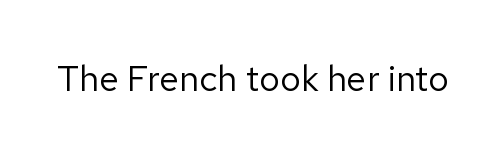
Q: Is the text bold? A: No.
Q: Is the text italic (slanted)? A: No, it is upright.
Q: Is the typeface a serif or a sans-serif typeface? A: Sans-serif.
Q: Is the text underlined? A: No.
Q: Is the spacing between letters normal or unusually wide? A: Normal.
Q: Width (condensed, normal, or wide)? A: Normal.
Q: Stroke contrast? A: Low.
Q: x-height? A: Medium.
Q: Monospaced? A: No.
